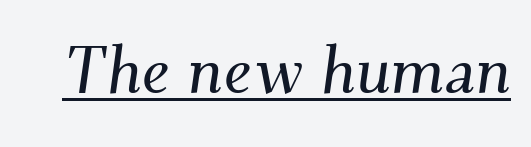
Q: Is the text italic (slanted)? A: Yes, it leans right by about 9 degrees.
Q: Is the typeface a serif or a sans-serif typeface? A: Serif.
Q: Is the text underlined? A: Yes.
Q: Is the spacing between letters normal or unusually wide? A: Normal.
Q: Width (condensed, normal, or wide)? A: Normal.
Q: Stroke contrast? A: Medium.
Q: x-height? A: Small.
Q: Monospaced? A: No.
